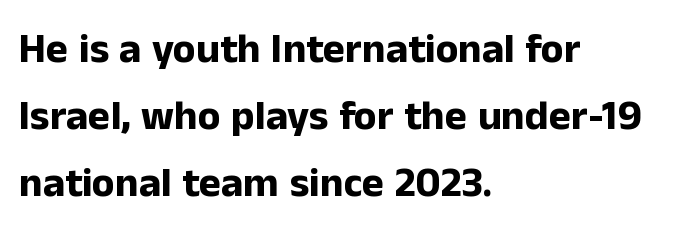
{"serif": "no", "italic": "no", "bold": "yes", "weight": "bold", "width": "normal", "stroke_contrast": "low", "x_height": "medium", "monospaced": "no", "underline": "no", "align": "left", "line_spacing": "normal", "line_spacing_ratio": 1.6, "letter_spacing": "normal", "letter_spacing_em": 0.0, "glyph_px": 42}
